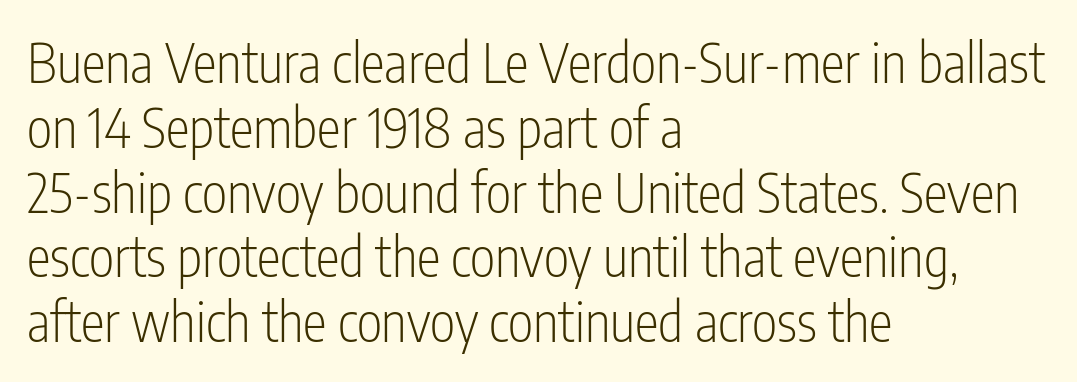
{"serif": "no", "italic": "no", "bold": "no", "weight": "light", "width": "condensed", "stroke_contrast": "low", "x_height": "medium", "monospaced": "no", "underline": "no", "align": "left", "line_spacing_ratio": 1.2, "letter_spacing": "normal", "letter_spacing_em": 0.0, "glyph_px": 54}
